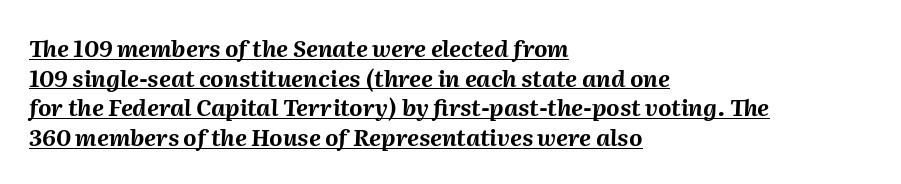
Q: Is the text bold? A: Yes.
Q: Is the text italic (slanted)? A: Yes, it leans right by about 2 degrees.
Q: Is the text underlined? A: Yes.
Q: How is the paragraph aligned? A: Left-aligned.
Q: Is the spacing between letters normal or unusually wide? A: Normal.
Q: Is the spacing between lines tight, normal or loose? A: Normal.
